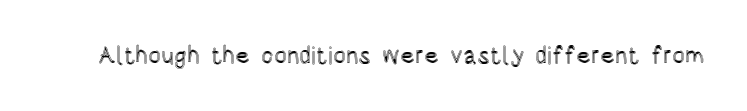
Observe the ordinary spacing: letters are neighbours, not strangers. Underline: absent. Rendered with straight, roman letterforms.
